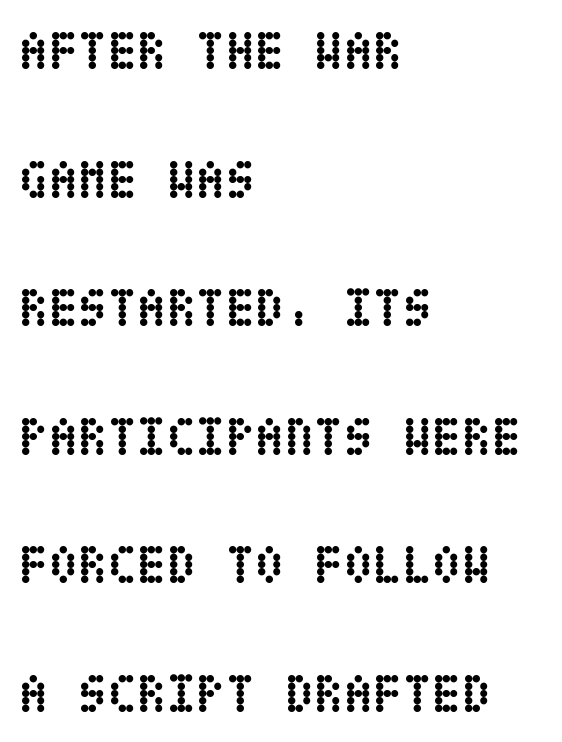
Style check: upright. The line-height multiplier appears high, well above default. Compared with a centered layout, this one pins lines to the left instead. Descenders are the only things crossing below the line. The typesetting leans heavy: a genuine bold.
